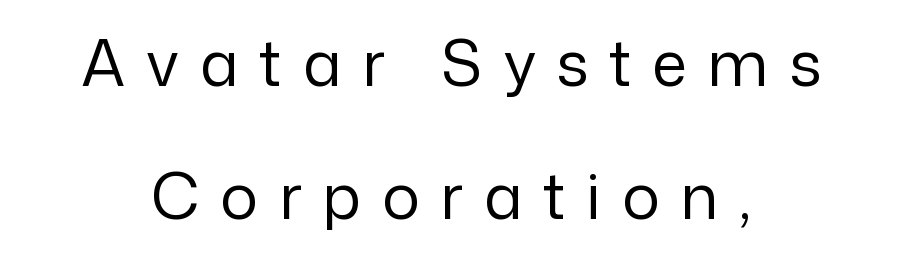
{"serif": "no", "italic": "no", "bold": "no", "weight": "regular", "width": "normal", "stroke_contrast": "low", "x_height": "medium", "monospaced": "no", "underline": "no", "align": "center", "line_spacing": "loose", "line_spacing_ratio": 2.11, "letter_spacing": "wide", "letter_spacing_em": 0.33, "glyph_px": 63}
